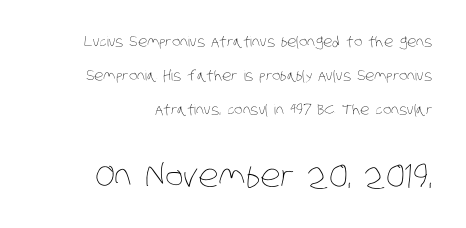
Q: Is the text bold? A: No.
Q: Is the text underlined? A: No.
Q: How is the paragraph aligned? A: Right-aligned.
Q: Is the spacing between letters normal or unusually wide? A: Normal.
Q: Is the spacing between lines tight, normal or loose? A: Loose.
Q: Which block of text is set in a larger size, the first (top) or the second (bottom)? A: The second (bottom) one.
Q: Width (condensed, normal, or wide)? A: Condensed.
Q: Stroke contrast? A: Low.
Q: x-height? A: Large.
Q: Monospaced? A: No.
